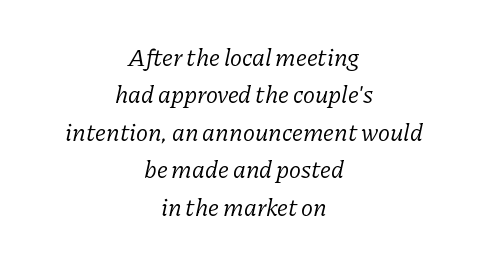
{"italic": "yes", "lean": "right", "slant_degrees": 11, "bold": "no", "underline": "no", "align": "center", "line_spacing": "normal", "line_spacing_ratio": 1.5, "letter_spacing": "normal", "letter_spacing_em": 0.0, "glyph_px": 25}
